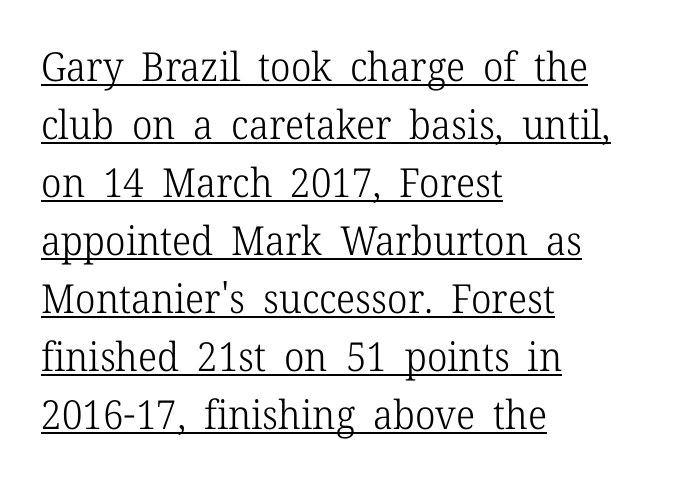
The sample's only ornament is a line tracing under the words. The line-height multiplier appears to be the usual default. The type is set solid horizontally, with unmodified tracking. The text block is weighted toward the left margin, trailing off unevenly rightward. The typesetting does not lean heavy: it is not bold. It's the straight-up-and-down kind of type.
